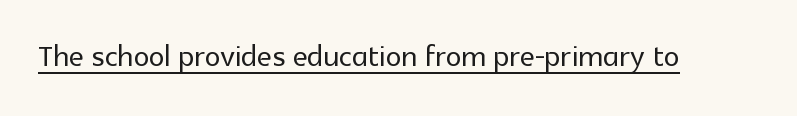
{"serif": "no", "italic": "no", "width": "normal", "x_height": "medium", "monospaced": "no", "underline": "yes", "letter_spacing": "normal", "letter_spacing_em": 0.0, "glyph_px": 40}
